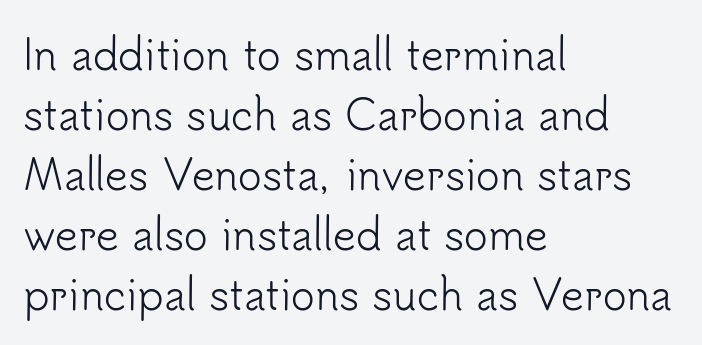
The letters carry no serifs — their stems end cleanly without finishing strokes. The horizontal fit of the characters is conventional and even. Weight: not bold — regular or lighter. Visually the block forms a straight wall on the left and a jagged coastline on the right.
